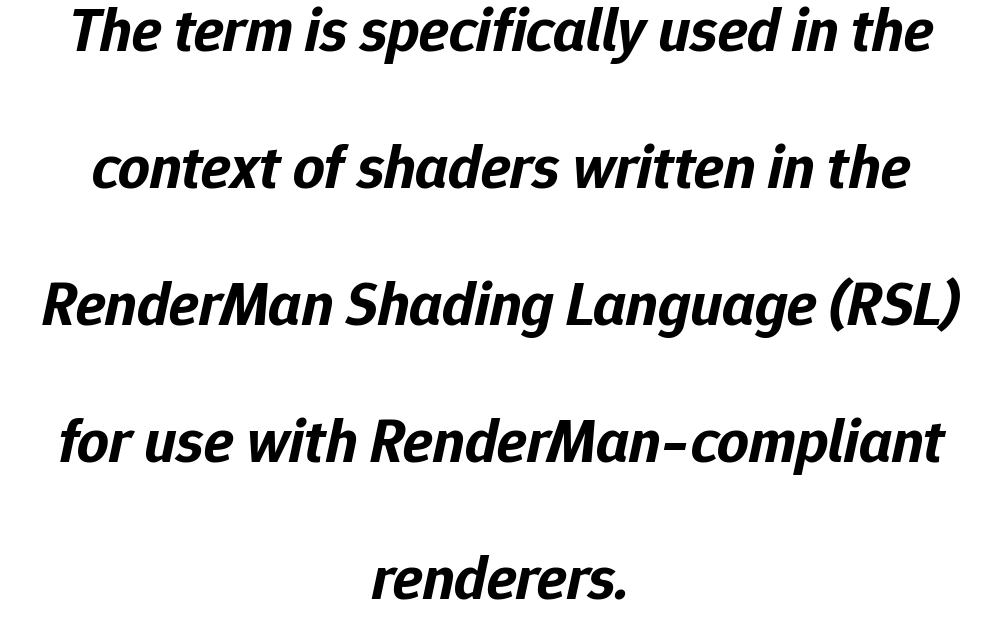
Leftover space on each line is divided equally before and after the words. Each word holds together tightly as a unit, with standard inter-letter gaps. Lines of text with bare space underneath. Is this a fixed-width face? No — the glyphs have proportional, varying widths. The font is running at its bold setting. The whole block is typeset with a tilt.
